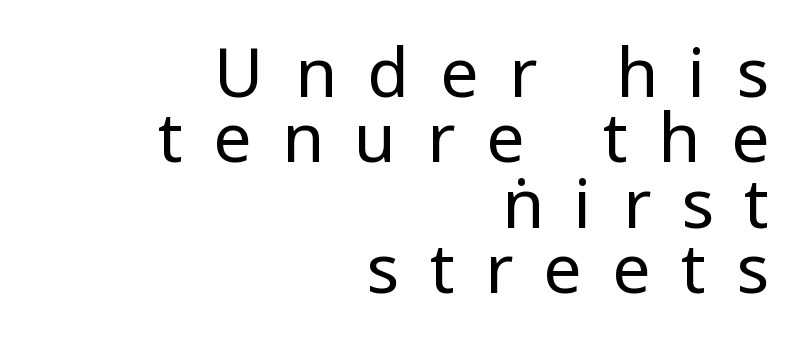
Q: Is the text bold? A: No.
Q: Is the text italic (slanted)? A: No, it is upright.
Q: Is the typeface a serif or a sans-serif typeface? A: Sans-serif.
Q: Is the text underlined? A: No.
Q: How is the paragraph aligned? A: Right-aligned.
Q: Is the spacing between letters normal or unusually wide? A: Unusually wide.
Q: Is the spacing between lines tight, normal or loose? A: Tight.
Q: Width (condensed, normal, or wide)? A: Condensed.
Q: Stroke contrast? A: Low.
